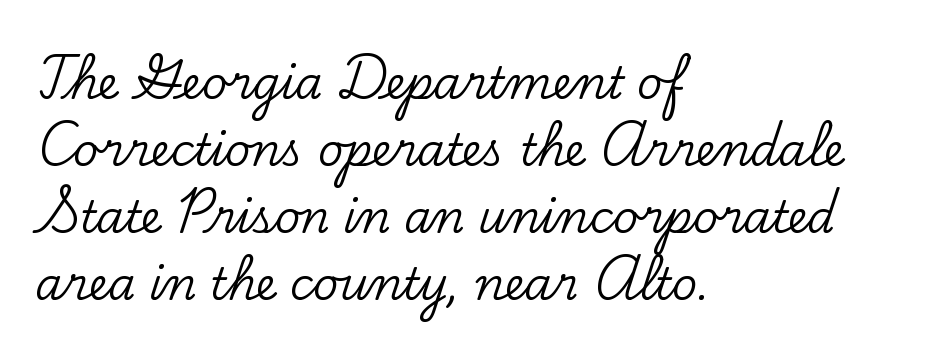
The image shows 44 px serif type; set left-aligned, normal line spacing (1.52x), normal letter spacing, not underlined; low stroke contrast and a small x-height.
